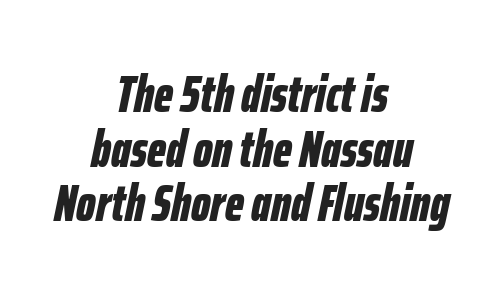
{"italic": "yes", "lean": "right", "slant_degrees": 12, "bold": "yes", "weight": "bold", "width": "condensed", "stroke_contrast": "low", "x_height": "medium", "monospaced": "no", "underline": "no", "align": "center", "line_spacing": "tight", "line_spacing_ratio": 1.07, "letter_spacing": "normal", "letter_spacing_em": 0.0, "glyph_px": 51}
